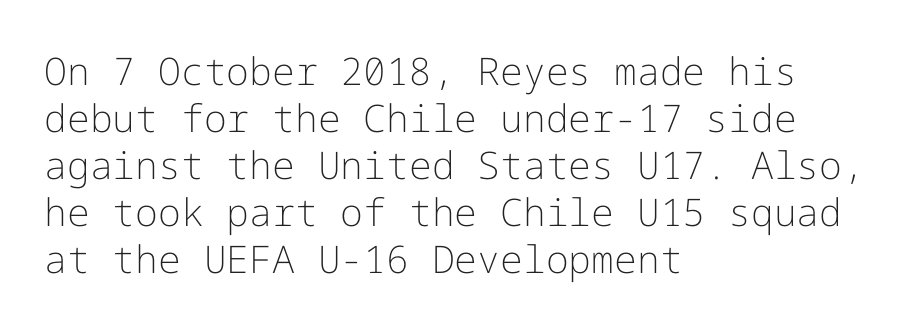
The image shows 38 px light sans-serif type, upright; set left-aligned, line spacing 1.24x, normal letter spacing, not underlined; low stroke contrast and a medium x-height.
